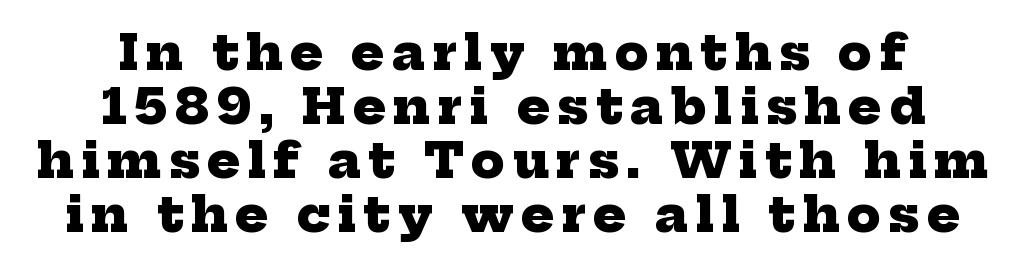
Q: Is the text bold? A: Yes.
Q: Is the typeface a serif or a sans-serif typeface? A: Serif.
Q: Is the text underlined? A: No.
Q: How is the paragraph aligned? A: Centered.
Q: Is the spacing between lines tight, normal or loose? A: Tight.
Q: Width (condensed, normal, or wide)? A: Normal.
Q: Stroke contrast? A: Low.
Q: x-height? A: Medium.
Q: Monospaced? A: No.
